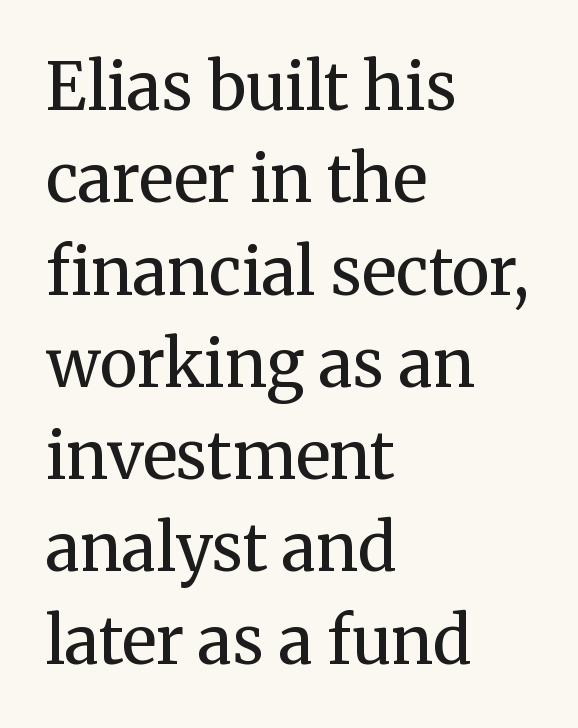
Q: Is the text bold? A: No.
Q: Is the text italic (slanted)? A: No, it is upright.
Q: Is the typeface a serif or a sans-serif typeface? A: Serif.
Q: Is the text underlined? A: No.
Q: How is the paragraph aligned? A: Left-aligned.
Q: Is the spacing between letters normal or unusually wide? A: Normal.
Q: Is the spacing between lines tight, normal or loose? A: Normal.
Q: Width (condensed, normal, or wide)? A: Normal.
Q: Stroke contrast? A: Medium.
Q: x-height? A: Medium.
Q: Monospaced? A: No.
